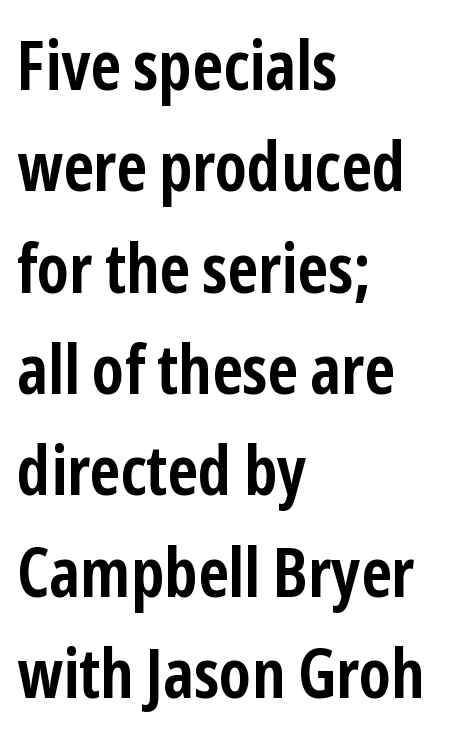
The image shows 68 px semibold, condensed sans-serif type, upright; set left-aligned, normal line spacing (1.49x), normal letter spacing, not underlined; low stroke contrast and a medium x-height.
